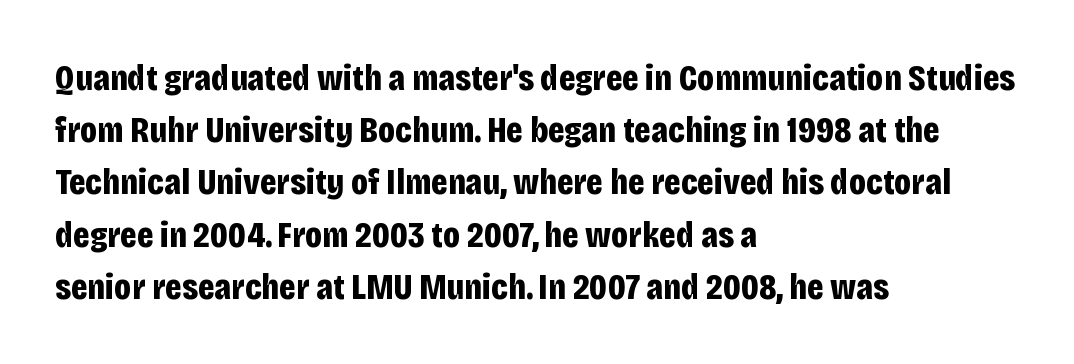
The image shows 37 px bold, condensed sans-serif type, upright; set left-aligned, normal line spacing (1.41x), normal letter spacing, not underlined; low stroke contrast and a large x-height.
